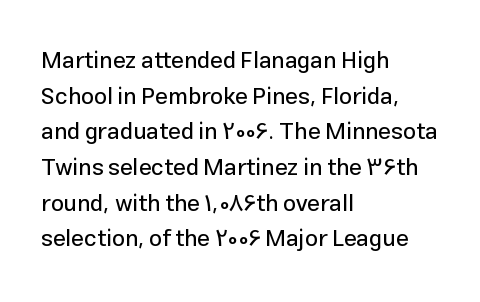
{"italic": "no", "underline": "no", "align": "left", "line_spacing": "normal", "line_spacing_ratio": 1.55, "letter_spacing": "normal", "letter_spacing_em": 0.0, "glyph_px": 23}
